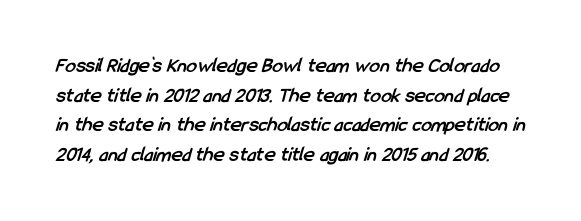
The image shows 21 px bold type; set normal line spacing (1.41x), normal letter spacing, not underlined.
